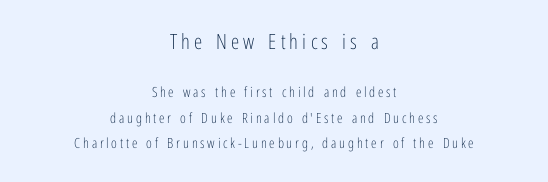
{"italic": "no", "bold": "no", "underline": "no", "align": "center", "line_spacing_ratio": 1.85, "letter_spacing": "wide", "letter_spacing_em": 0.2, "larger_block": "first", "size_ratio": 1.5, "glyph_px": 21}
